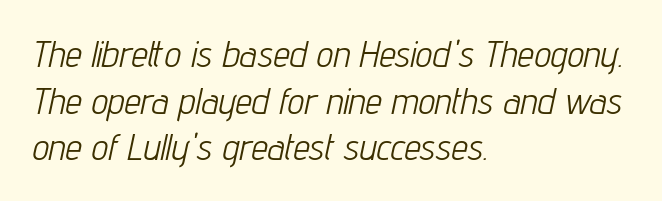
The image shows 37 px light, condensed type, italic (leaning right); set left-aligned, normal line spacing (1.26x), normal letter spacing, not underlined; low stroke contrast and a medium x-height.
